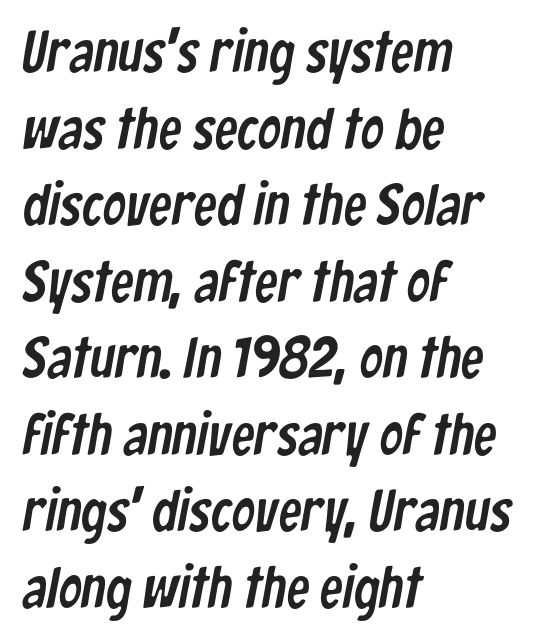
{"serif": "no", "width": "condensed", "stroke_contrast": "low", "x_height": "medium", "monospaced": "no", "underline": "no", "align": "left", "line_spacing": "normal", "line_spacing_ratio": 1.32, "letter_spacing": "normal", "letter_spacing_em": 0.0, "glyph_px": 58}
